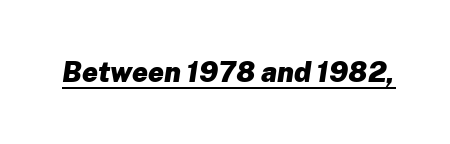
Q: Is the text bold? A: Yes.
Q: Is the text italic (slanted)? A: Yes, it leans right by about 8 degrees.
Q: Is the text underlined? A: Yes.
Q: Is the spacing between letters normal or unusually wide? A: Normal.
Q: Width (condensed, normal, or wide)? A: Normal.
Q: Stroke contrast? A: Low.
Q: x-height? A: Medium.
Q: Monospaced? A: No.
